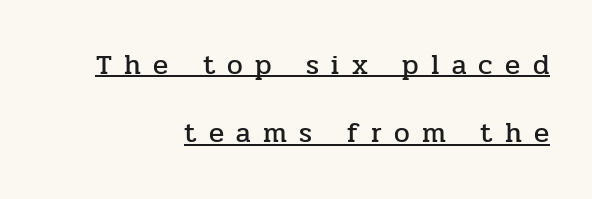
Do the letters lean? They stand straight. Spacing verdict: proportional, widths tailored to each character. Looks like someone drew a line under every word here. This sample uses a serif face.
